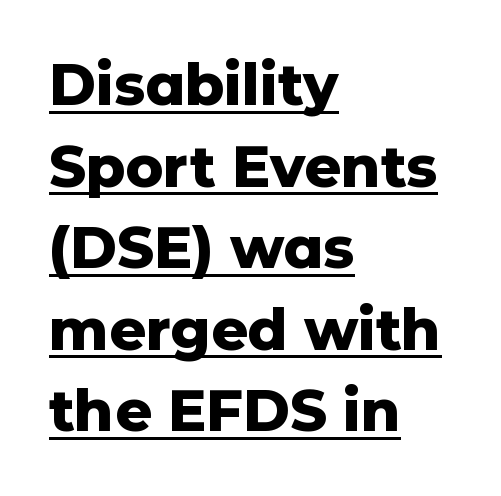
Q: Is the text bold? A: Yes.
Q: Is the text italic (slanted)? A: No, it is upright.
Q: Is the typeface a serif or a sans-serif typeface? A: Sans-serif.
Q: Is the text underlined? A: Yes.
Q: How is the paragraph aligned? A: Left-aligned.
Q: Is the spacing between letters normal or unusually wide? A: Normal.
Q: Is the spacing between lines tight, normal or loose? A: Normal.
Q: Width (condensed, normal, or wide)? A: Normal.
Q: Stroke contrast? A: Low.
Q: x-height? A: Medium.
Q: Monospaced? A: No.
